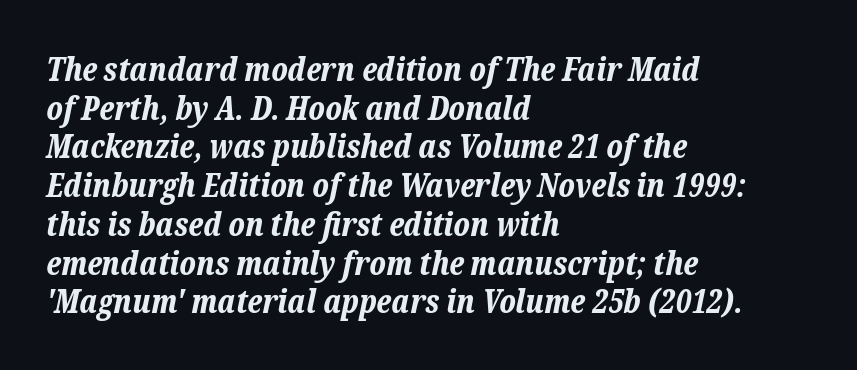
{"italic": "yes", "lean": "right", "slant_degrees": 12, "bold": "yes", "weight": "bold", "width": "normal", "stroke_contrast": "low", "x_height": "medium", "monospaced": "no", "underline": "no", "align": "left", "line_spacing_ratio": 1.21, "letter_spacing": "normal", "letter_spacing_em": 0.0, "glyph_px": 32}
